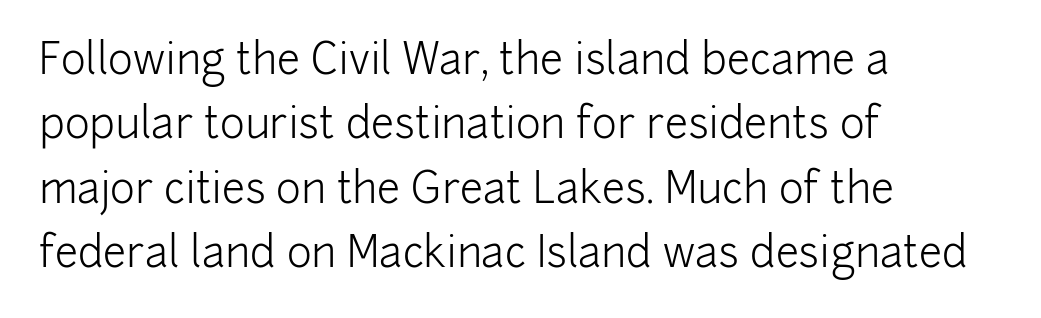
Q: Is the text bold? A: No.
Q: Is the text italic (slanted)? A: No, it is upright.
Q: Is the typeface a serif or a sans-serif typeface? A: Sans-serif.
Q: Is the text underlined? A: No.
Q: How is the paragraph aligned? A: Left-aligned.
Q: Is the spacing between letters normal or unusually wide? A: Normal.
Q: Is the spacing between lines tight, normal or loose? A: Normal.
Q: Width (condensed, normal, or wide)? A: Normal.
Q: Stroke contrast? A: Low.
Q: x-height? A: Medium.
Q: Monospaced? A: No.
